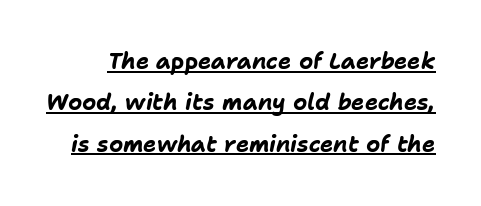
Pretty heavy lettering here — definitely bold. When letters slant like this, we call the style italic. Somebody hit Ctrl+U on this one — the words are underlined. Characters follow at the spacing the type designer built in.
